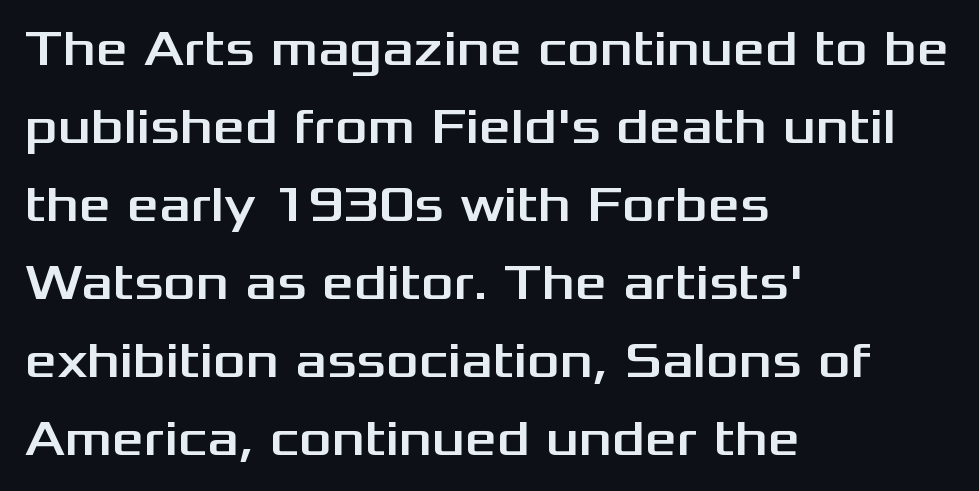
The lettering holds an erect, upright posture throughout. Are there feet on the stems? There aren't — it's a sans. Beneath every word, the page is bare. Caption: standard tracking, unaltered.
